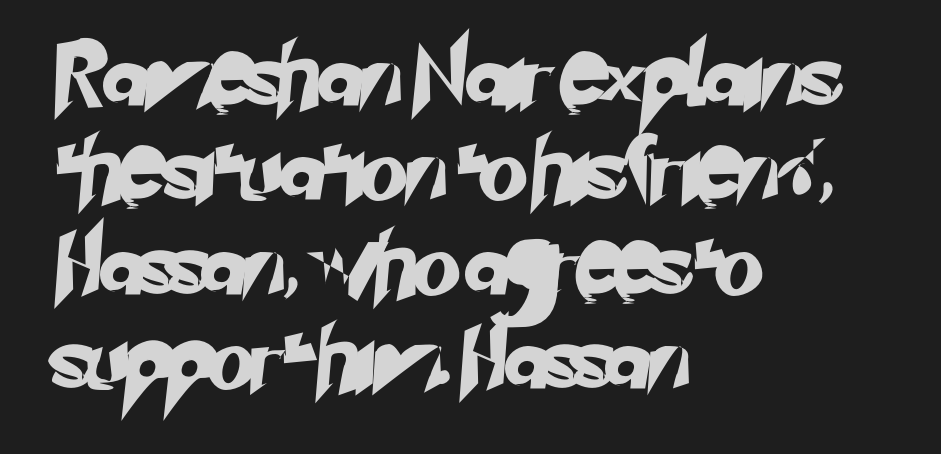
{"serif": "no", "width": "normal", "stroke_contrast": "low", "x_height": "small", "monospaced": "no", "underline": "no", "align": "left", "line_spacing": "normal", "line_spacing_ratio": 1.5, "letter_spacing": "normal", "letter_spacing_em": 0.0, "glyph_px": 63}
